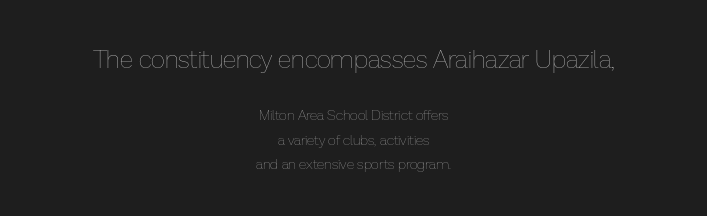
The image shows 25 px text type, upright; set centered, line spacing 1.74x, normal letter spacing, not underlined; the first (top) block is 1.79x larger.
